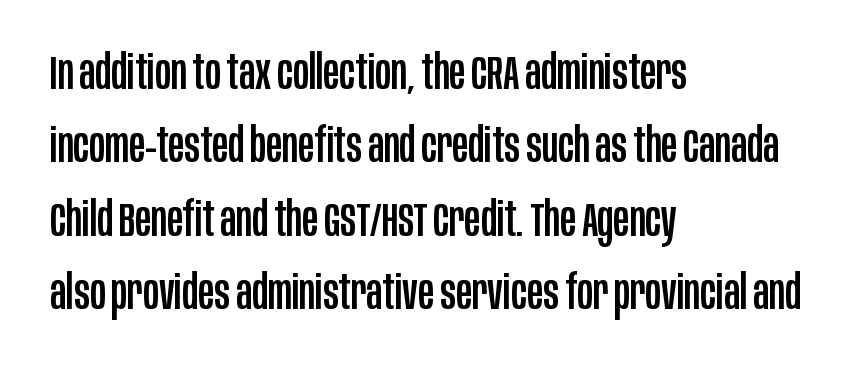
Q: Is the text italic (slanted)? A: No, it is upright.
Q: Is the typeface a serif or a sans-serif typeface? A: Sans-serif.
Q: Is the text underlined? A: No.
Q: How is the paragraph aligned? A: Left-aligned.
Q: Is the spacing between letters normal or unusually wide? A: Normal.
Q: Is the spacing between lines tight, normal or loose? A: Normal.
Q: Width (condensed, normal, or wide)? A: Condensed.
Q: Stroke contrast? A: Low.
Q: x-height? A: Large.
Q: Monospaced? A: No.
